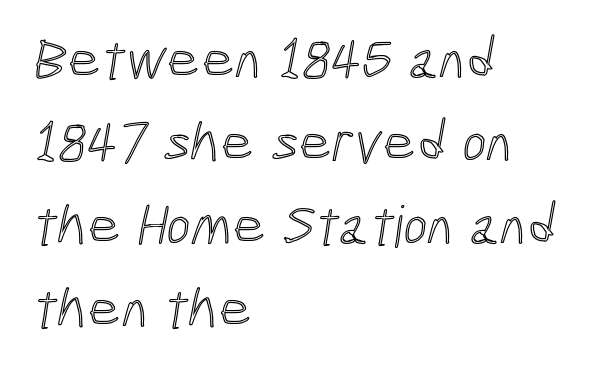
{"width": "condensed", "x_height": "medium", "monospaced": "no", "underline": "no", "align": "left", "line_spacing": "normal", "line_spacing_ratio": 1.43, "letter_spacing": "normal", "letter_spacing_em": 0.0, "glyph_px": 58}
